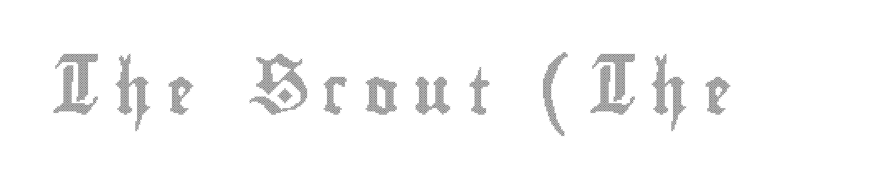
Q: Is the text italic (slanted)? A: No, it is upright.
Q: Is the text underlined? A: No.
Q: Is the spacing between letters normal or unusually wide? A: Unusually wide.
Q: Width (condensed, normal, or wide)? A: Condensed.
Q: x-height? A: Small.
Q: Monospaced? A: No.
